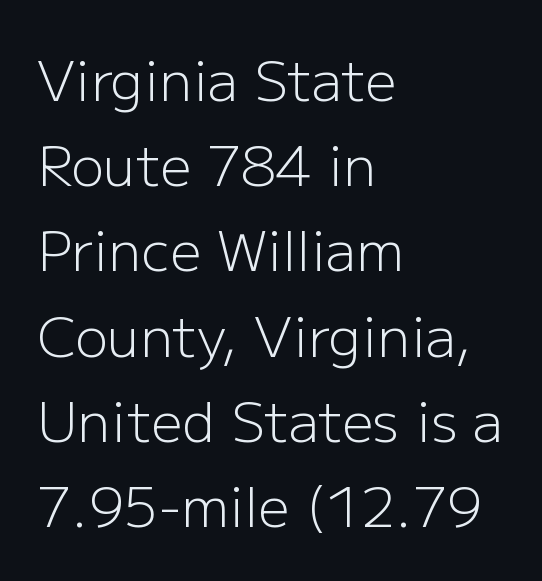
Q: Is the text bold? A: No.
Q: Is the text italic (slanted)? A: No, it is upright.
Q: Is the typeface a serif or a sans-serif typeface? A: Sans-serif.
Q: Is the text underlined? A: No.
Q: How is the paragraph aligned? A: Left-aligned.
Q: Is the spacing between letters normal or unusually wide? A: Normal.
Q: Is the spacing between lines tight, normal or loose? A: Normal.
Q: Width (condensed, normal, or wide)? A: Normal.
Q: Stroke contrast? A: Low.
Q: x-height? A: Medium.
Q: Monospaced? A: No.
